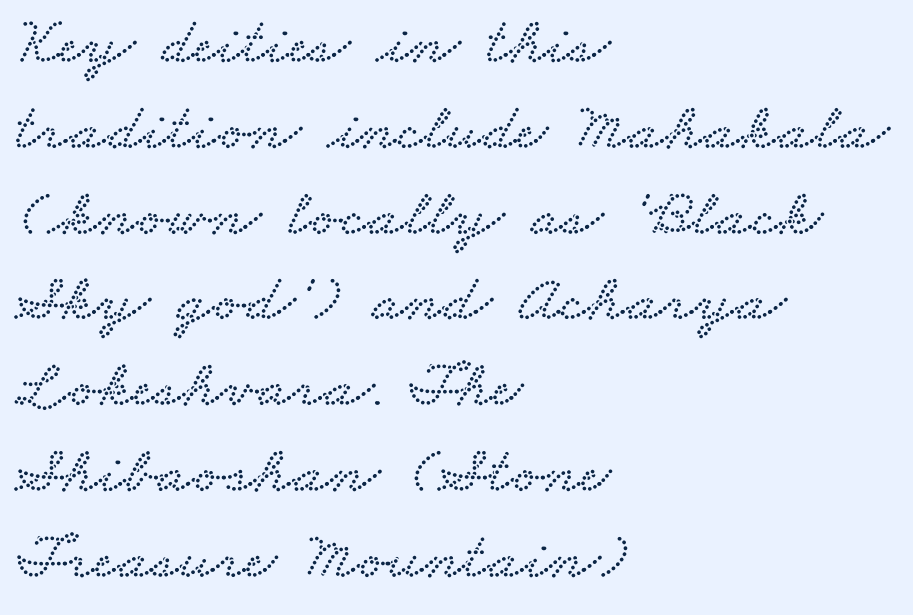
The baseline area is clear. Normally led — the rows are evenly, conventionally spaced. Font category for this specimen: serif. Leftover space on each line is placed entirely after the last word. The tracking reads as untouched default to a designer's eye. These lines are rendered in a variable-pitch font.
